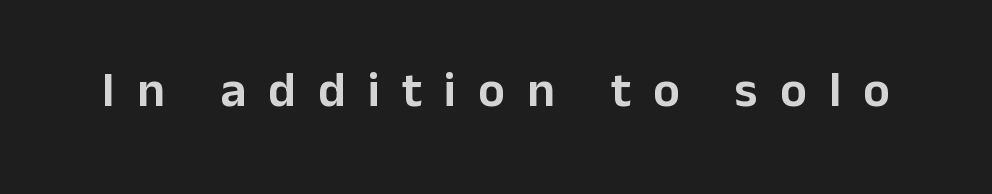
{"serif": "no", "italic": "no", "width": "normal", "stroke_contrast": "low", "x_height": "medium", "monospaced": "no", "underline": "no", "letter_spacing": "wide", "letter_spacing_em": 0.44, "glyph_px": 50}
